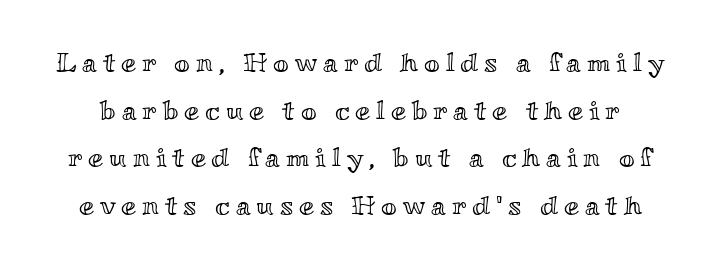
{"italic": "no", "underline": "no", "line_spacing_ratio": 1.76, "letter_spacing": "wide", "letter_spacing_em": 0.22, "glyph_px": 27}
